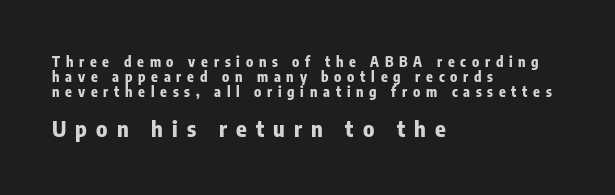
The image shows 22 px bold type, upright; set left-aligned, tight line spacing (1.06x), unusually wide letter spacing (+0.41 em), not underlined; the second (bottom) block is 1.57x larger.
